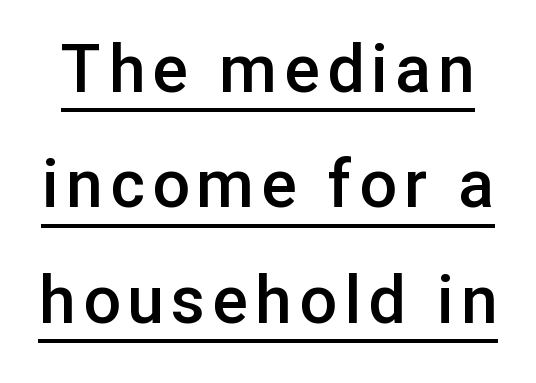
The sample's only ornament is a line tracing under the words. Bold? Not quite — semibold, heavier than regular but stopping short. A typesetter would call this proportional, since set widths differ per character. The lettering stays uniformly vertical, giving the passage a roman look. Unlike a traditional serif, this face leaves its strokes unadorned.
